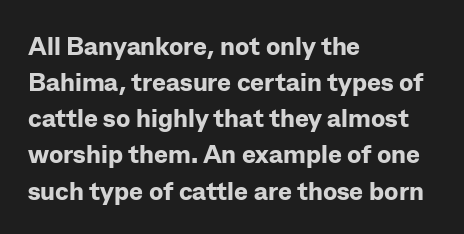
Clear beneath every line of the passage. The typography opts for an upright posture over an oblique one. Evenly set lines give the paragraph a standard silhouette. Standard letterfit; no display-style spreading of the glyphs. The compositor pushed each line to the left boundary.
